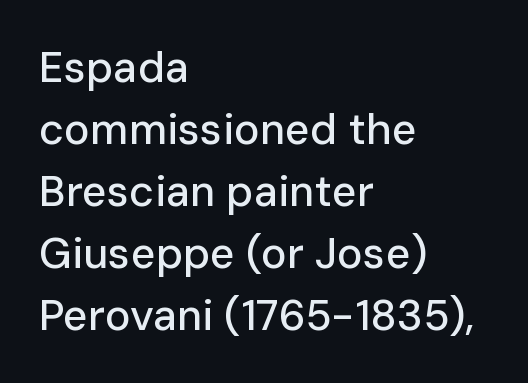
{"serif": "no", "italic": "no", "width": "normal", "stroke_contrast": "low", "x_height": "medium", "monospaced": "no", "underline": "no", "align": "left", "line_spacing": "normal", "line_spacing_ratio": 1.44, "letter_spacing": "normal", "letter_spacing_em": 0.0, "glyph_px": 43}
